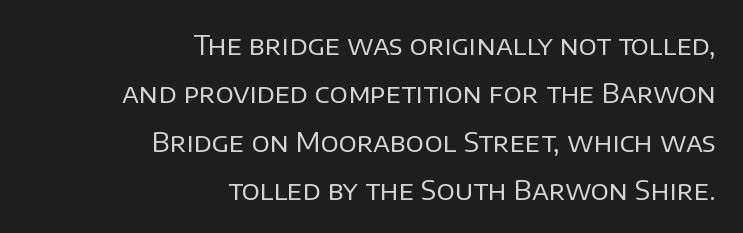
{"italic": "no", "bold": "no", "underline": "no", "align": "right", "line_spacing_ratio": 1.79, "letter_spacing": "normal", "letter_spacing_em": 0.0, "glyph_px": 27}
